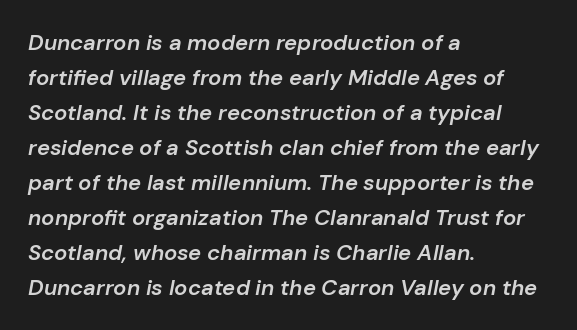
The image shows 22 px text type, italic (leaning right); set left-aligned, normal line spacing (1.59x), normal letter spacing, not underlined.
